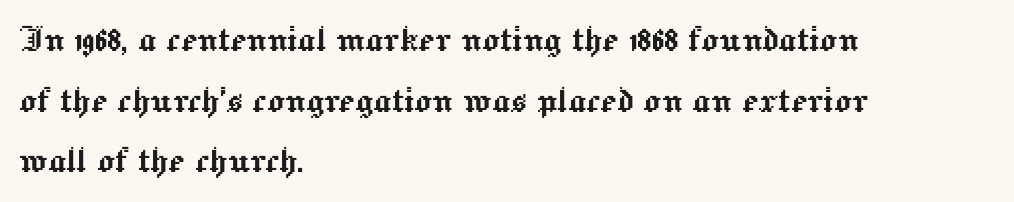
Letters rest on an invisible, unmarked baseline. The rows are spaced the way most documents space them. In CSS terms this would be text-align: left. The horizontal fit of the characters is conventional and even. The letters stand upright; this is a roman face.
